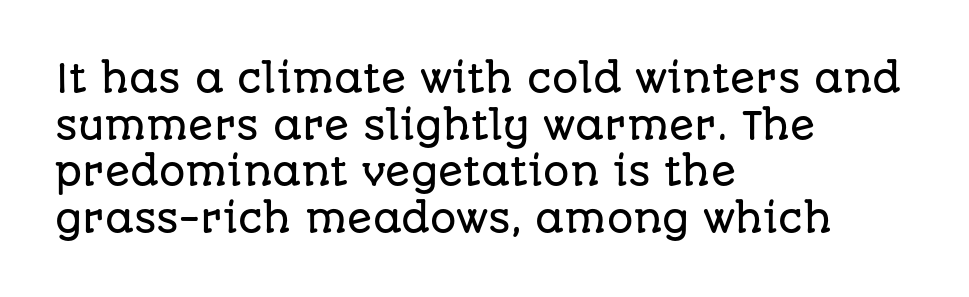
Q: Is the text italic (slanted)? A: No, it is upright.
Q: Is the typeface a serif or a sans-serif typeface? A: Sans-serif.
Q: Is the text underlined? A: No.
Q: How is the paragraph aligned? A: Left-aligned.
Q: Is the spacing between letters normal or unusually wide? A: Normal.
Q: Is the spacing between lines tight, normal or loose? A: Normal.
Q: Width (condensed, normal, or wide)? A: Normal.
Q: Stroke contrast? A: Low.
Q: x-height? A: Large.
Q: Monospaced? A: No.
